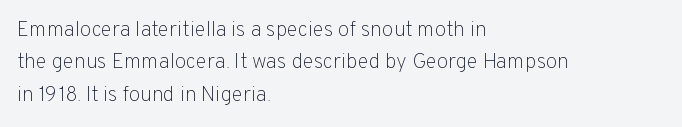
Q: Is the text bold? A: No.
Q: Is the text italic (slanted)? A: No, it is upright.
Q: Is the text underlined? A: No.
Q: How is the paragraph aligned? A: Left-aligned.
Q: Is the spacing between letters normal or unusually wide? A: Normal.
Q: Is the spacing between lines tight, normal or loose? A: Normal.
